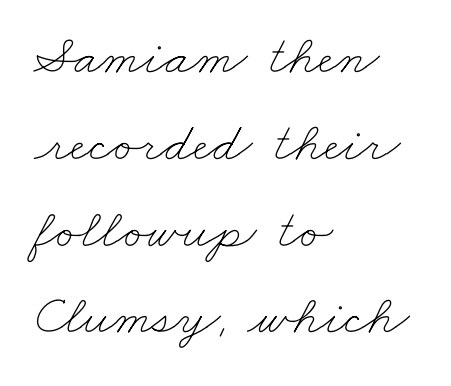
The image shows 56 px thin, wide type; set left-aligned, normal line spacing (1.55x), normal letter spacing, not underlined; low stroke contrast and a small x-height.
